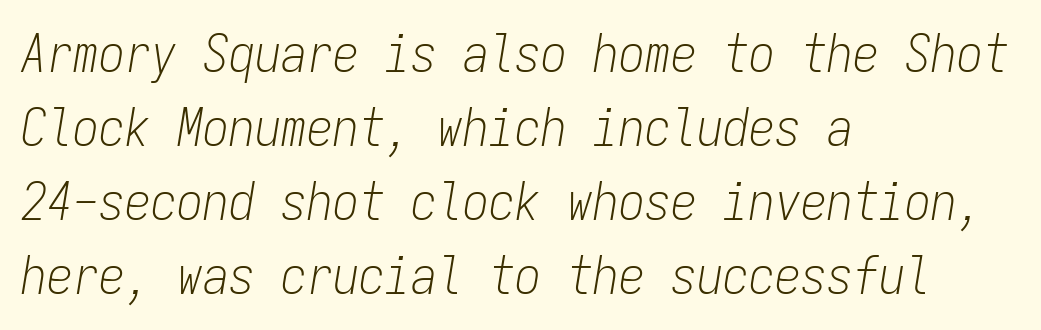
Leftover space on each line is placed entirely after the last word. Lines of text with bare space underneath. Vertical stems look standard width or narrower in stroke. Evenly set lines give the paragraph a standard silhouette. What stands out about the letter spacing? Nothing — it is the standard amount. In terms of posture, this sample is oblique.
